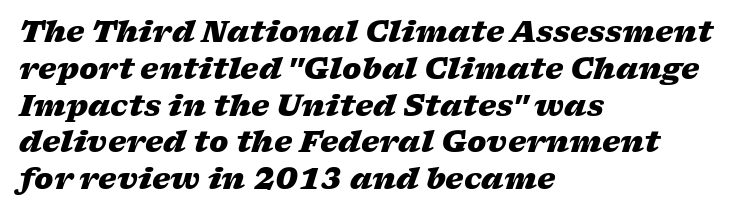
The image shows 29 px heavy, wide type, italic (leaning right); set left-aligned, normal line spacing (1.27x), normal letter spacing, not underlined; low stroke contrast and a medium x-height.
